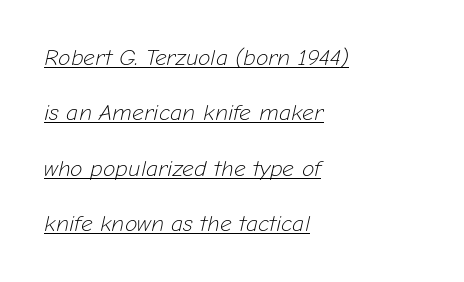
{"italic": "yes", "lean": "right", "slant_degrees": 12, "bold": "no", "underline": "yes", "align": "left", "line_spacing": "loose", "line_spacing_ratio": 2.41, "letter_spacing": "normal", "letter_spacing_em": 0.0, "glyph_px": 23}
